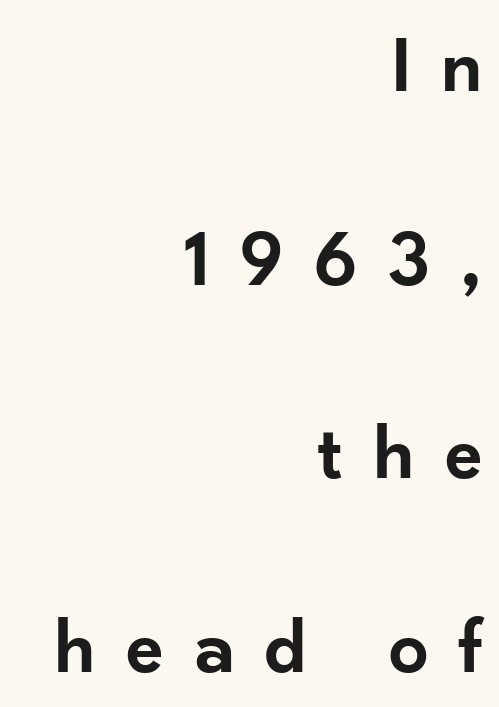
The image shows 79 px semibold sans-serif type, upright; set right-aligned, loose line spacing (2.45x), unusually wide letter spacing (+0.38 em), not underlined; low stroke contrast and a small x-height.
